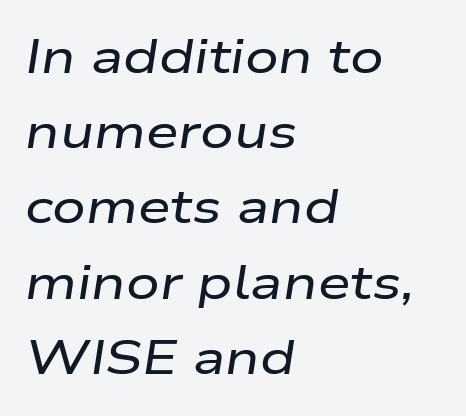
Check the space under the baseline: it is left empty. Each letter keeps its own natural width here, so spacing adapts to shape. Notice how the passage keeps a crisp vertical edge on the left only. Posture: slanted. The designer left line spacing at the default. Words appear dense and cohesive because spacing is normal.
